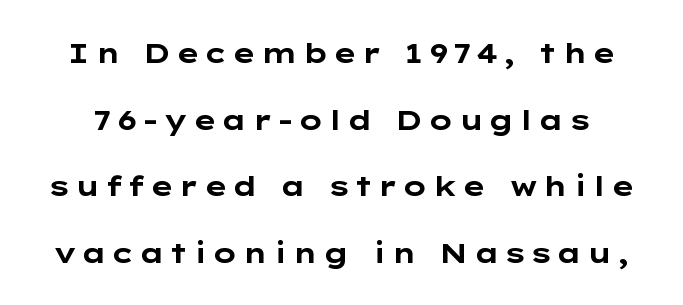
{"serif": "no", "italic": "no", "bold": "yes", "weight": "bold", "width": "wide", "stroke_contrast": "low", "x_height": "medium", "monospaced": "no", "underline": "no", "line_spacing": "loose", "line_spacing_ratio": 2.38, "glyph_px": 28}
